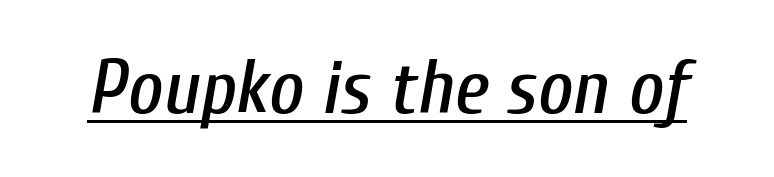
The image shows 76 px condensed type, italic (leaning right); set normal letter spacing, underlined; low stroke contrast and a medium x-height.
